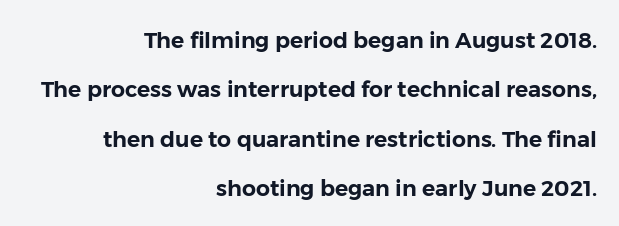
{"italic": "no", "underline": "no", "align": "right", "line_spacing": "loose", "line_spacing_ratio": 2.25, "letter_spacing": "normal", "letter_spacing_em": 0.0, "glyph_px": 22}
